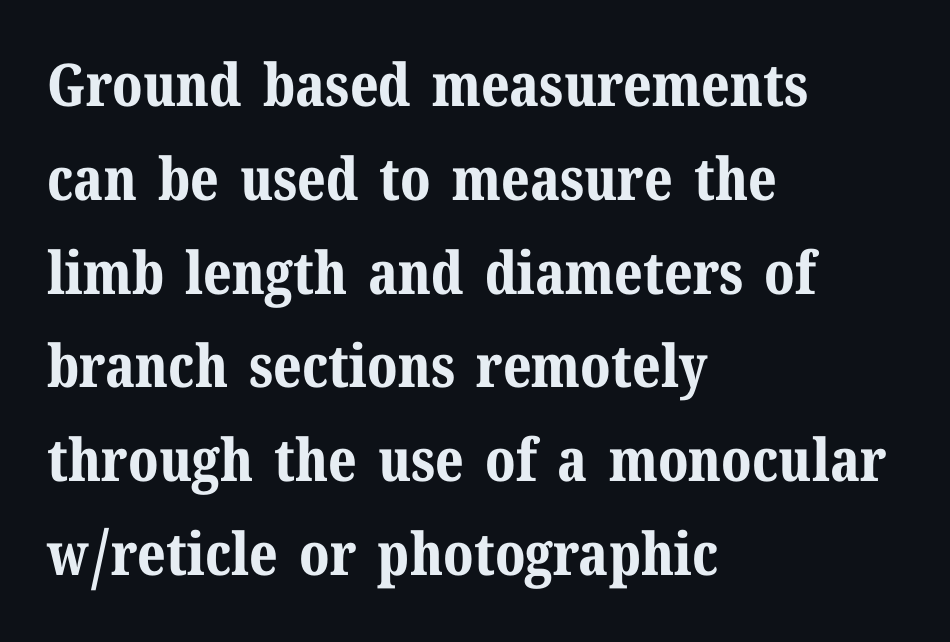
Italic? Not at all — the glyphs are vertical. What stands out about the letter spacing? Nothing — it is the standard amount. The letters advance in unequal steps, a hallmark of proportional type. Descenders are the only things crossing below the line. Rows of type keep a routine distance in the vertical direction.
